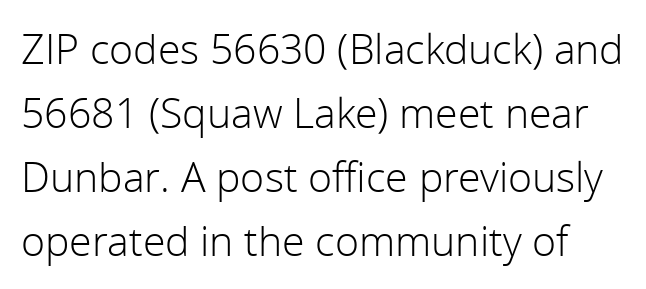
{"serif": "no", "italic": "no", "bold": "no", "weight": "light", "width": "normal", "stroke_contrast": "low", "x_height": "medium", "monospaced": "no", "underline": "no", "line_spacing": "normal", "line_spacing_ratio": 1.56, "letter_spacing": "normal", "letter_spacing_em": 0.0, "glyph_px": 41}
